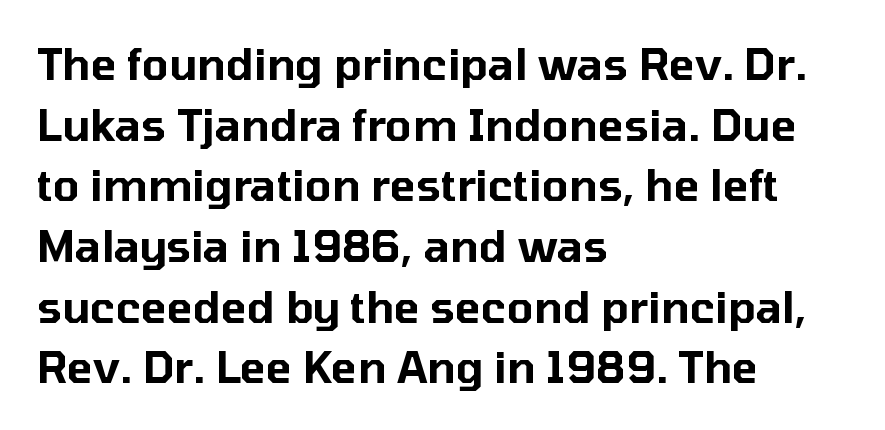
{"serif": "no", "italic": "no", "width": "normal", "stroke_contrast": "low", "x_height": "medium", "monospaced": "no", "underline": "no", "align": "left", "line_spacing": "normal", "line_spacing_ratio": 1.41, "letter_spacing": "normal", "letter_spacing_em": 0.0, "glyph_px": 43}
